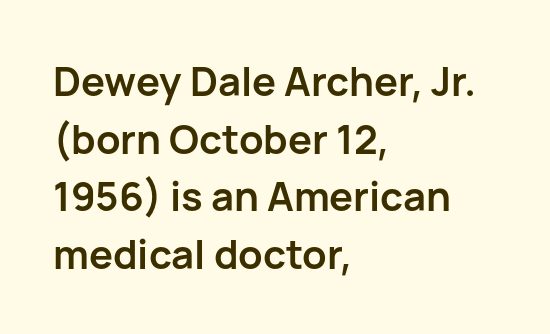
{"serif": "no", "italic": "no", "bold": "yes", "weight": "semibold", "width": "normal", "stroke_contrast": "low", "x_height": "medium", "monospaced": "no", "underline": "no", "align": "left", "line_spacing": "normal", "line_spacing_ratio": 1.44, "letter_spacing": "normal", "letter_spacing_em": 0.0, "glyph_px": 40}
